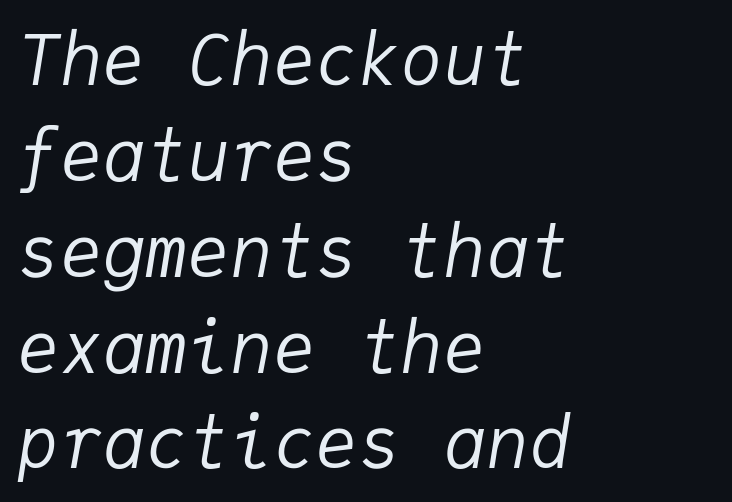
The image shows 71 px regular-weight type, italic (leaning right), monospaced; set left-aligned, normal line spacing (1.35x), normal letter spacing, not underlined; low stroke contrast and a medium x-height.
